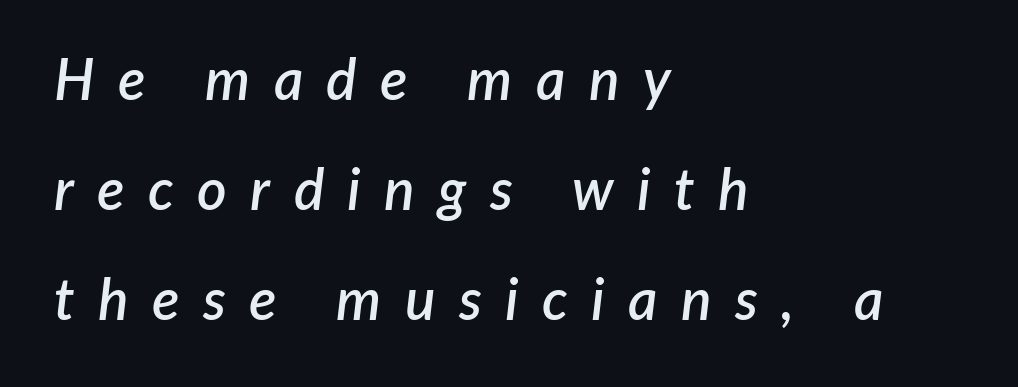
Q: Is the text bold? A: Semi-bold.
Q: Is the text italic (slanted)? A: Yes, it leans right by about 7 degrees.
Q: Is the text underlined? A: No.
Q: How is the paragraph aligned? A: Left-aligned.
Q: Is the spacing between letters normal or unusually wide? A: Unusually wide.
Q: Is the spacing between lines tight, normal or loose? A: Loose.
Q: Width (condensed, normal, or wide)? A: Normal.
Q: Stroke contrast? A: Low.
Q: x-height? A: Medium.
Q: Monospaced? A: No.
